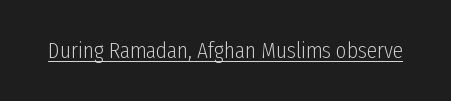
The image shows 23 px text type, upright; set normal letter spacing, underlined.
